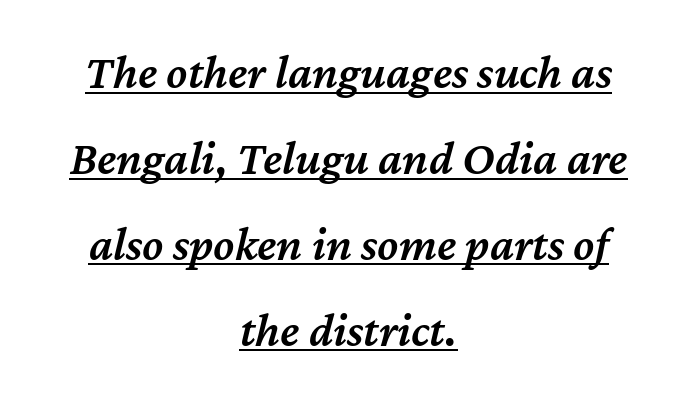
These lines carry some extra weight — a demibold, not a full bold. The paragraph has two soft edges and a firm central axis. Glance below the letters and you will spot a drawn line. Characters follow at the spacing the type designer built in. Style check: oblique. These lines are rendered in a variable-pitch font.
